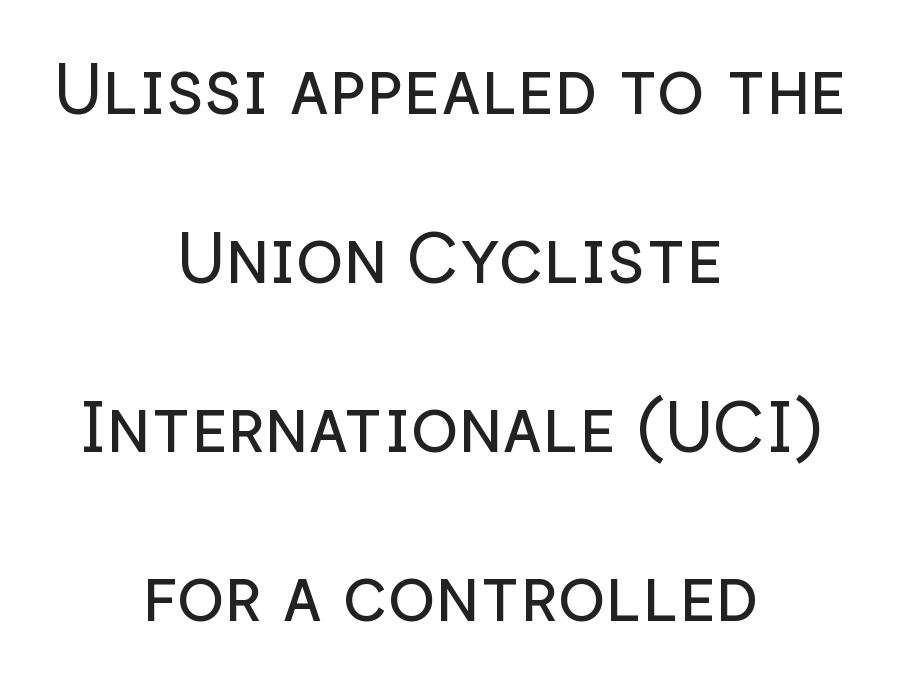
{"serif": "no", "italic": "no", "bold": "no", "weight": "regular", "width": "normal", "stroke_contrast": "low", "x_height": "medium", "monospaced": "no", "underline": "no", "align": "center", "line_spacing": "loose", "line_spacing_ratio": 2.38, "letter_spacing": "normal", "letter_spacing_em": 0.0, "glyph_px": 71}
